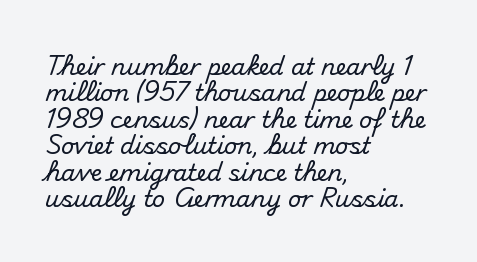
The image shows 23 px text type; set left-aligned, tight line spacing (1.15x), normal letter spacing, not underlined.
